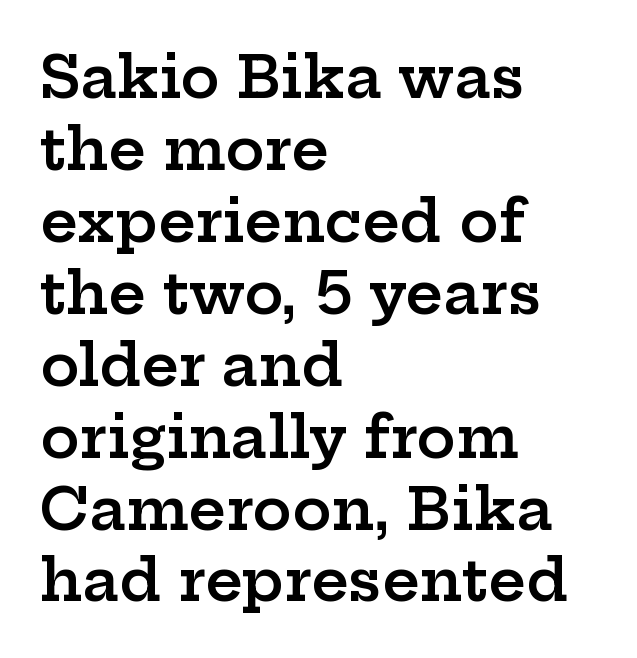
{"serif": "yes", "italic": "no", "bold": "semi", "weight": "semibold", "width": "wide", "stroke_contrast": "low", "x_height": "medium", "monospaced": "no", "underline": "no", "align": "left", "line_spacing_ratio": 1.24, "letter_spacing": "normal", "letter_spacing_em": 0.0, "glyph_px": 58}
